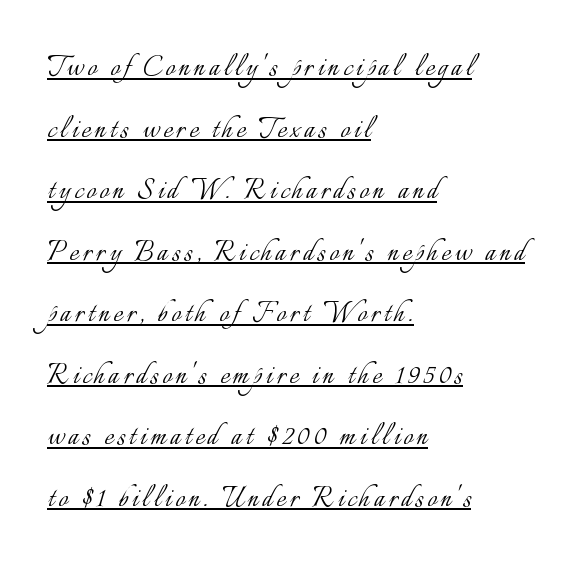
Q: Is the text bold? A: No.
Q: Is the text italic (slanted)? A: Yes.
Q: Is the text underlined? A: Yes.
Q: How is the paragraph aligned? A: Left-aligned.
Q: Width (condensed, normal, or wide)? A: Normal.
Q: Stroke contrast? A: Low.
Q: x-height? A: Small.
Q: Monospaced? A: No.
